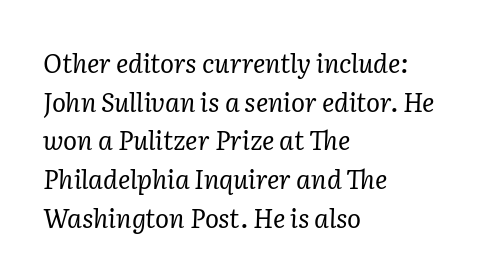
Q: Is the text bold? A: No.
Q: Is the text italic (slanted)? A: Yes, it leans right by about 2 degrees.
Q: Is the text underlined? A: No.
Q: How is the paragraph aligned? A: Left-aligned.
Q: Is the spacing between letters normal or unusually wide? A: Normal.
Q: Is the spacing between lines tight, normal or loose? A: Normal.
